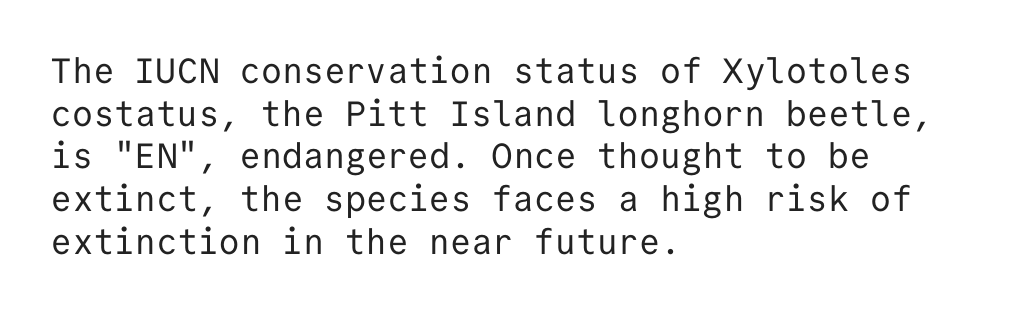
The image shows 35 px regular-weight sans-serif type, upright, monospaced; set left-aligned, line spacing 1.22x, normal letter spacing, not underlined; low stroke contrast and a medium x-height.
